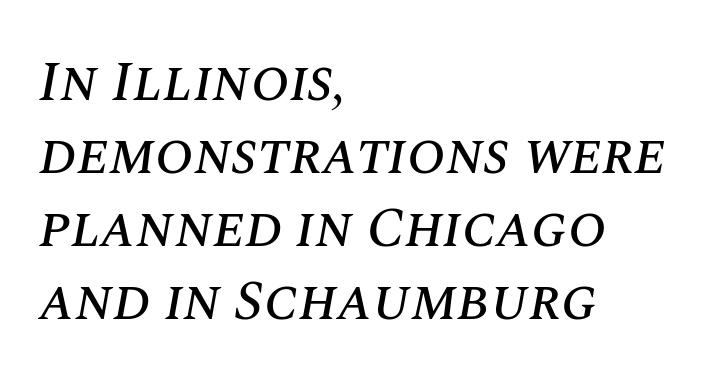
Q: Is the text italic (slanted)? A: Yes, it leans right by about 10 degrees.
Q: Is the text underlined? A: No.
Q: How is the paragraph aligned? A: Left-aligned.
Q: Is the spacing between letters normal or unusually wide? A: Normal.
Q: Is the spacing between lines tight, normal or loose? A: Normal.
Q: Width (condensed, normal, or wide)? A: Normal.
Q: Stroke contrast? A: Medium.
Q: x-height? A: Large.
Q: Monospaced? A: No.
